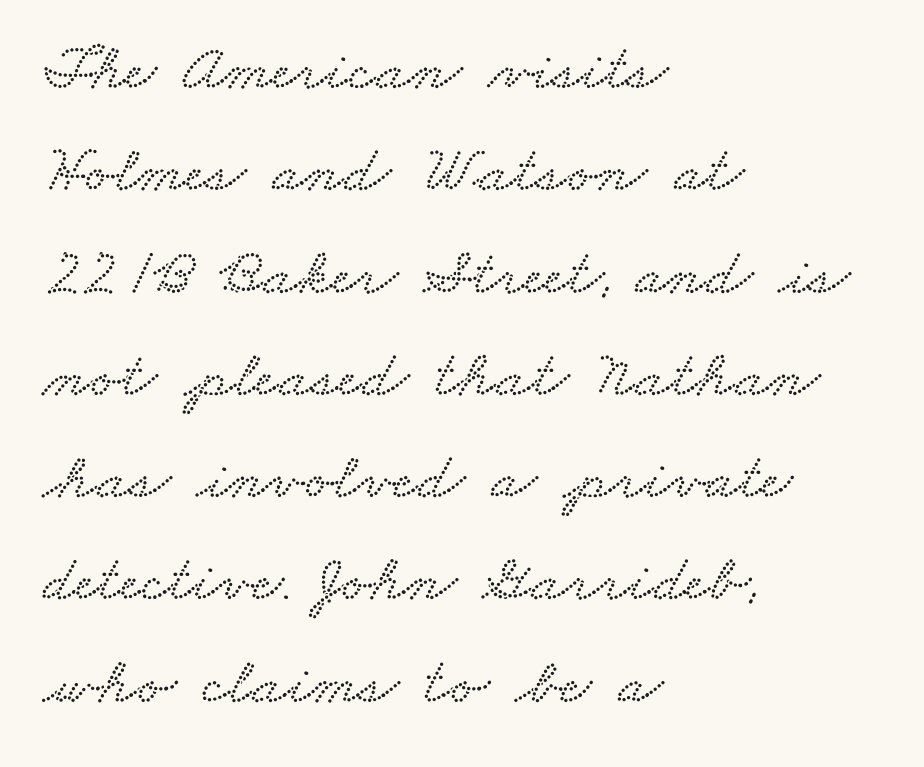
The image shows 66 px wide type; set left-aligned, normal line spacing (1.55x), normal letter spacing, not underlined; low stroke contrast and a small x-height.
